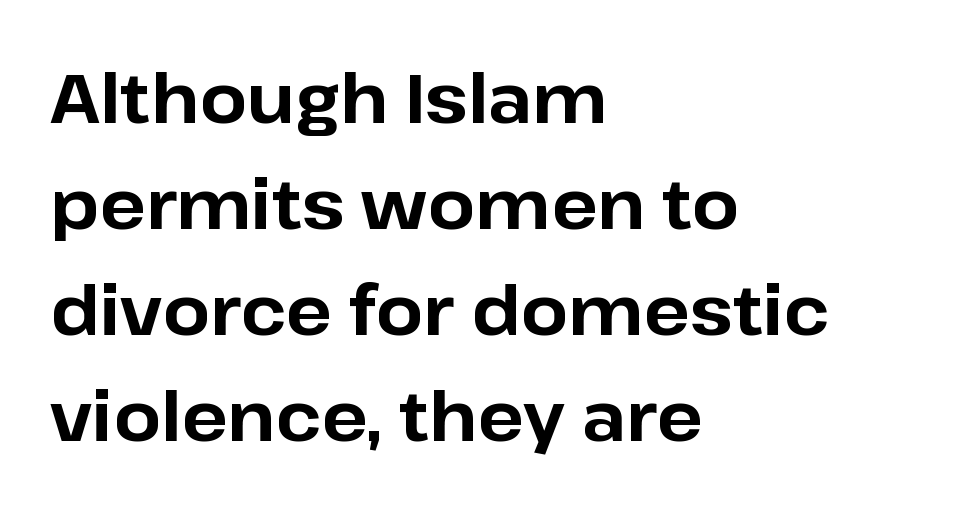
The image shows 68 px bold sans-serif type, upright; set left-aligned, normal line spacing (1.56x), normal letter spacing, not underlined; low stroke contrast and a medium x-height.
